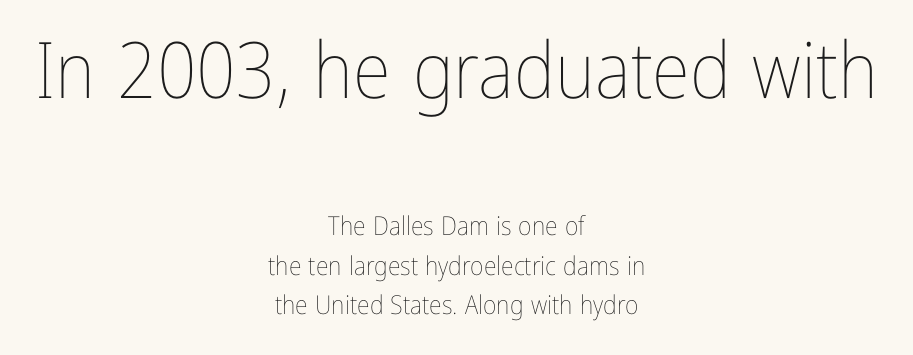
Q: Is the text bold? A: No.
Q: Is the text italic (slanted)? A: No, it is upright.
Q: Is the text underlined? A: No.
Q: How is the paragraph aligned? A: Centered.
Q: Is the spacing between letters normal or unusually wide? A: Normal.
Q: Is the spacing between lines tight, normal or loose? A: Normal.
Q: Which block of text is set in a larger size, the first (top) or the second (bottom)? A: The first (top) one.
Q: Width (condensed, normal, or wide)? A: Condensed.
Q: Stroke contrast? A: Low.
Q: x-height? A: Medium.
Q: Monospaced? A: No.
